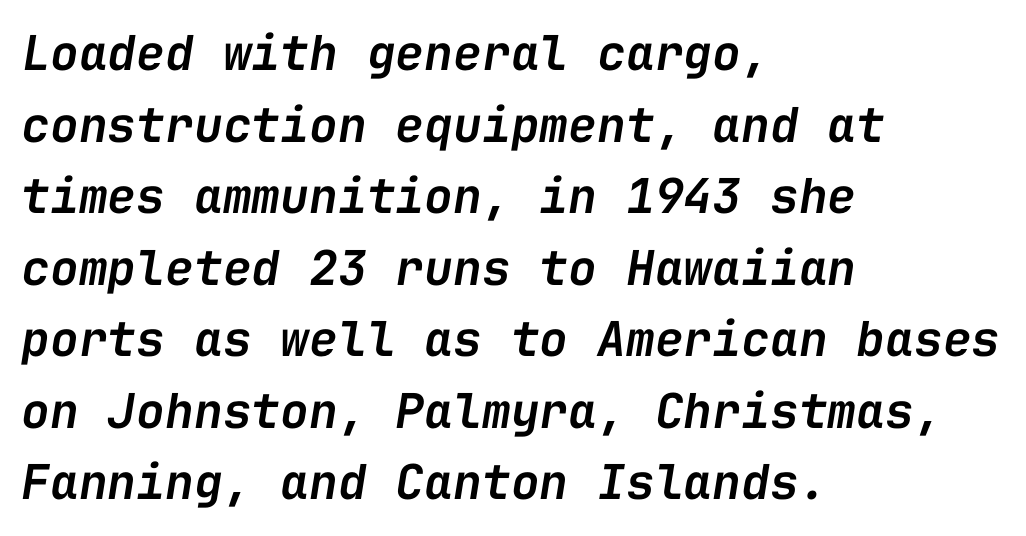
Q: Is the text bold? A: Semi-bold.
Q: Is the text italic (slanted)? A: Yes, it leans right by about 9 degrees.
Q: Is the text underlined? A: No.
Q: How is the paragraph aligned? A: Left-aligned.
Q: Is the spacing between letters normal or unusually wide? A: Normal.
Q: Is the spacing between lines tight, normal or loose? A: Normal.
Q: Width (condensed, normal, or wide)? A: Normal.
Q: Stroke contrast? A: Low.
Q: x-height? A: Medium.
Q: Monospaced? A: Yes.
